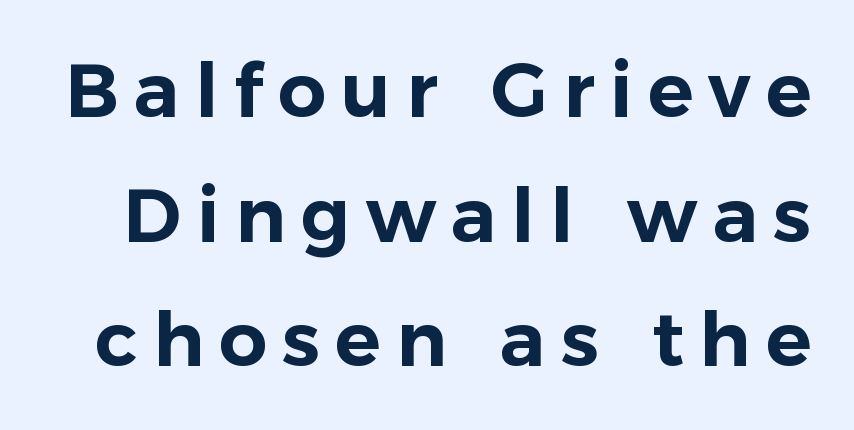
Q: Is the text italic (slanted)? A: No, it is upright.
Q: Is the typeface a serif or a sans-serif typeface? A: Sans-serif.
Q: Is the text underlined? A: No.
Q: Is the spacing between letters normal or unusually wide? A: Unusually wide.
Q: Is the spacing between lines tight, normal or loose? A: Normal.
Q: Width (condensed, normal, or wide)? A: Normal.
Q: Stroke contrast? A: Low.
Q: x-height? A: Medium.
Q: Monospaced? A: No.
